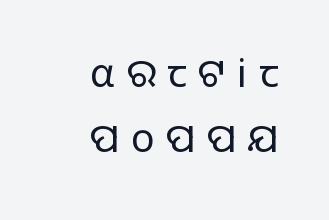
{"serif": "no", "italic": "no", "bold": "no", "weight": "regular", "width": "normal", "stroke_contrast": "low", "x_height": "medium", "monospaced": "no", "underline": "no", "align": "right", "line_spacing": "normal", "line_spacing_ratio": 1.67, "letter_spacing": "wide", "letter_spacing_em": 0.3, "glyph_px": 39}
